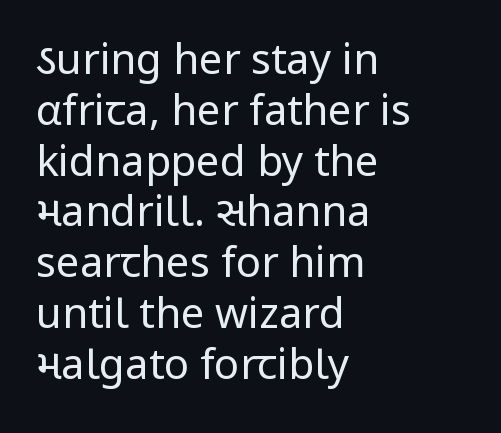
{"serif": "no", "italic": "no", "bold": "no", "weight": "regular", "width": "normal", "stroke_contrast": "low", "x_height": "medium", "monospaced": "no", "underline": "no", "align": "left", "line_spacing_ratio": 1.21, "letter_spacing": "normal", "letter_spacing_em": 0.0, "glyph_px": 42}
